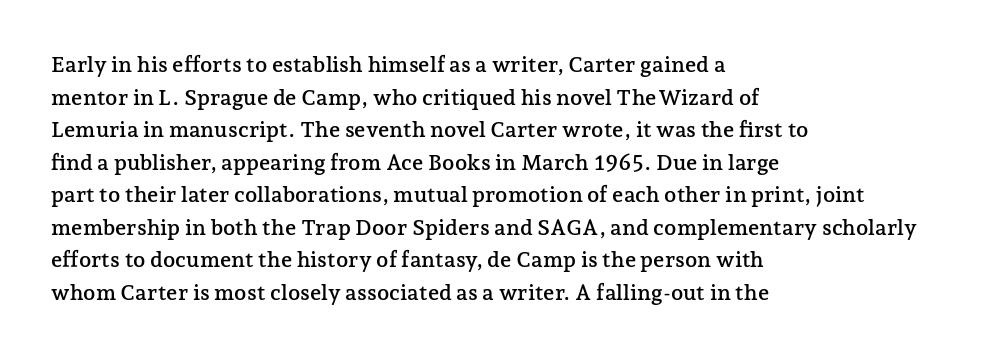
Q: Is the text italic (slanted)? A: No, it is upright.
Q: Is the text underlined? A: No.
Q: How is the paragraph aligned? A: Left-aligned.
Q: Is the spacing between letters normal or unusually wide? A: Normal.
Q: Is the spacing between lines tight, normal or loose? A: Normal.
